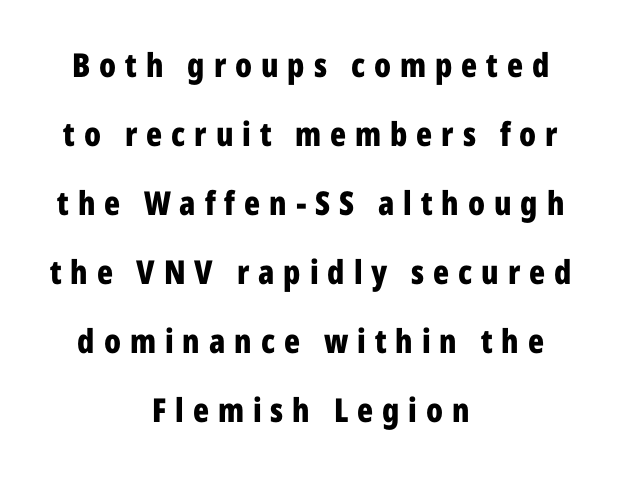
This sample trades compactness for vertical openness between lines. Note the varied advance widths — an 'i' is clearly narrower than an 'm'. Rendered with straight, roman letterforms. Does the type have serifs? No, each stem ends abruptly. Is the letter spacing exaggerated? Yes — the characters are pushed far apart.
